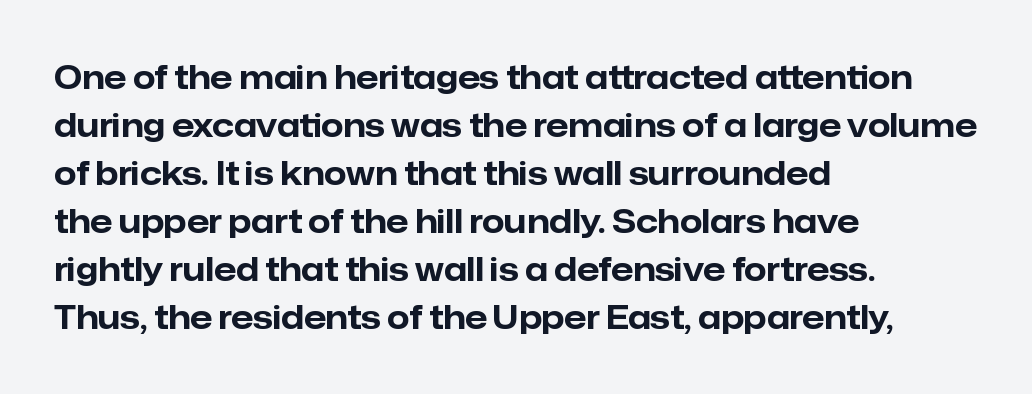
The image shows 32 px bold sans-serif type, upright; set left-aligned, normal line spacing (1.5x), normal letter spacing, not underlined; low stroke contrast and a medium x-height.
